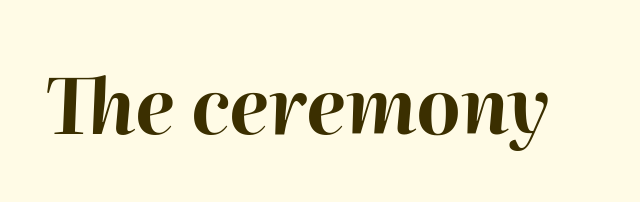
Q: Is the text bold? A: Yes.
Q: Is the text italic (slanted)? A: Yes, it leans right by about 2 degrees.
Q: Is the text underlined? A: No.
Q: Is the spacing between letters normal or unusually wide? A: Normal.
Q: Width (condensed, normal, or wide)? A: Normal.
Q: Stroke contrast? A: High.
Q: x-height? A: Medium.
Q: Monospaced? A: No.
